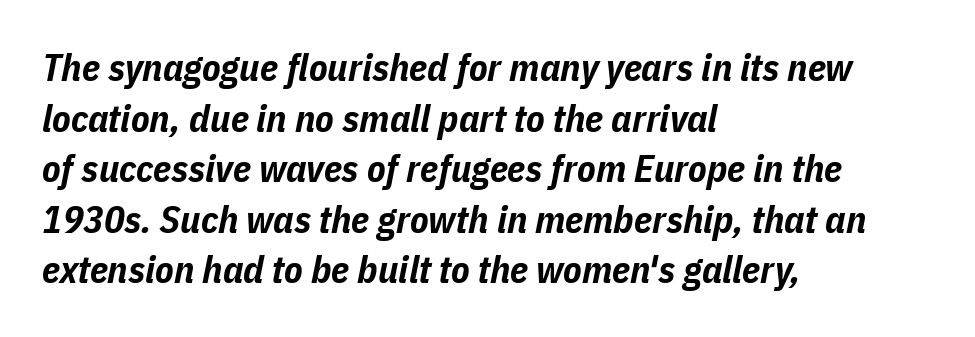
Interline gaps are of average width in this sample. What stands out about the letter spacing? Nothing — it is the standard amount. The area under the type is left untouched. Teacher's note: observe the even left margin — that is flush-left alignment. The font's italic variant was chosen for this text.
